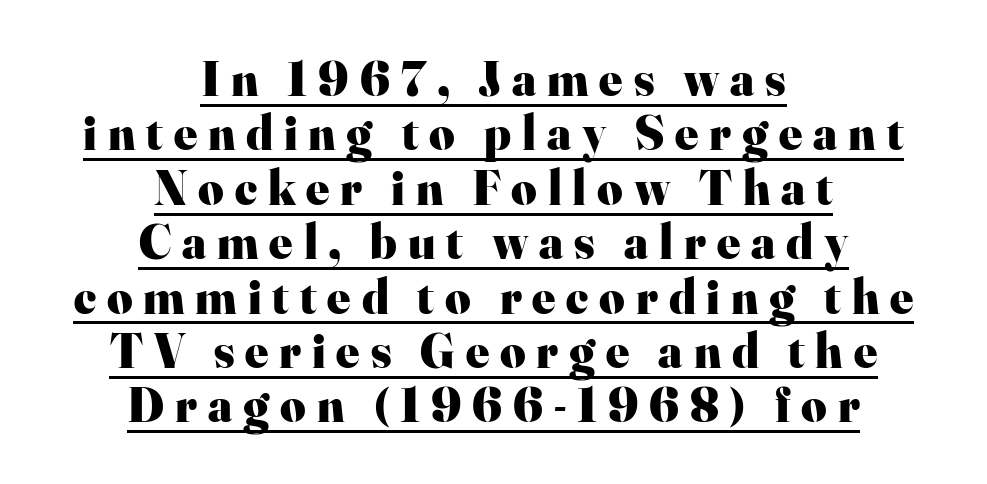
The string is rendered with underlining switched on. Line spacing here is tight. The type is letterspaced generously, with wide tracking. How heavy is the stroke? Heavy — this is a bold.
